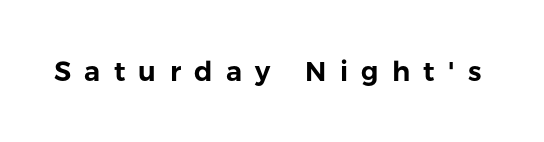
Q: Is the text italic (slanted)? A: No, it is upright.
Q: Is the text underlined? A: No.
Q: Is the spacing between letters normal or unusually wide? A: Unusually wide.
